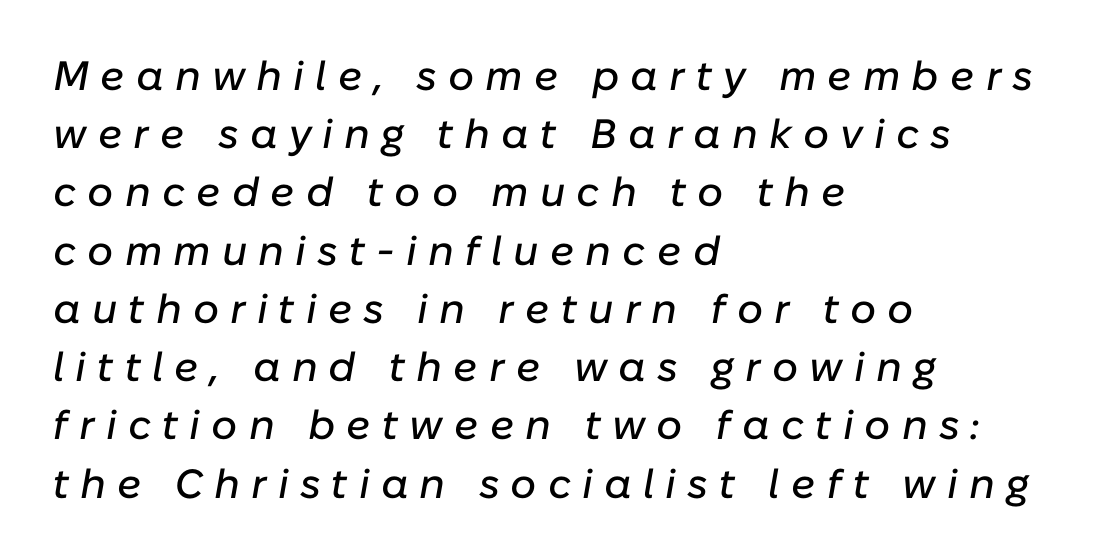
{"italic": "yes", "lean": "right", "slant_degrees": 10, "width": "normal", "stroke_contrast": "low", "x_height": "medium", "monospaced": "no", "underline": "no", "align": "left", "line_spacing": "normal", "line_spacing_ratio": 1.42, "letter_spacing": "wide", "letter_spacing_em": 0.27, "glyph_px": 41}
